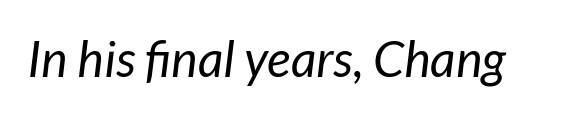
Slant detected: the letters are inclined. The words here are not underlined. You could not count columns in this text — the font is proportionally spaced. Weight: regular or lighter. Honestly, the letter spacing is just normal — you wouldn't notice it.
